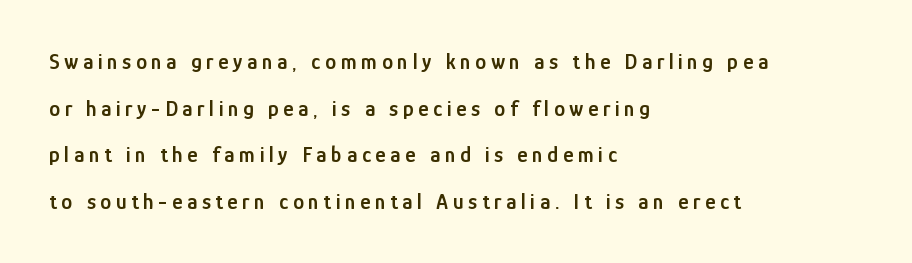
Underline: absent. Does the weight exceed regular? Yes, but only to semibold. This is roman type, the default non-slanted kind. Inter-character spacing is expanded well beyond the font's built-in metrics.
